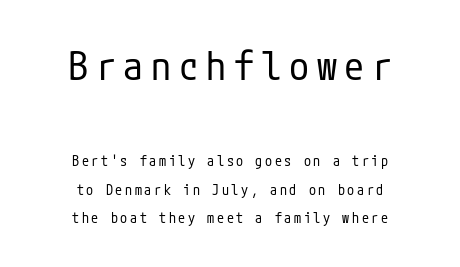
The image shows 40 px regular-weight, condensed sans-serif type, upright; set centered, loose line spacing (2.01x), not underlined; the first (top) block is 2.86x larger; low stroke contrast and a medium x-height.
